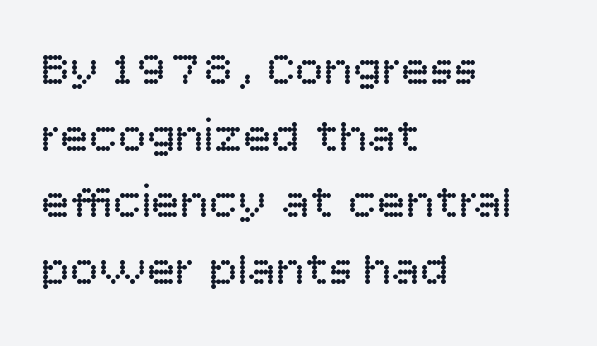
Q: Is the text bold? A: No.
Q: Is the text italic (slanted)? A: No, it is upright.
Q: Is the typeface a serif or a sans-serif typeface? A: Sans-serif.
Q: Is the text underlined? A: No.
Q: How is the paragraph aligned? A: Left-aligned.
Q: Is the spacing between letters normal or unusually wide? A: Normal.
Q: Is the spacing between lines tight, normal or loose? A: Normal.
Q: Width (condensed, normal, or wide)? A: Normal.
Q: Stroke contrast? A: Low.
Q: x-height? A: Large.
Q: Monospaced? A: No.
